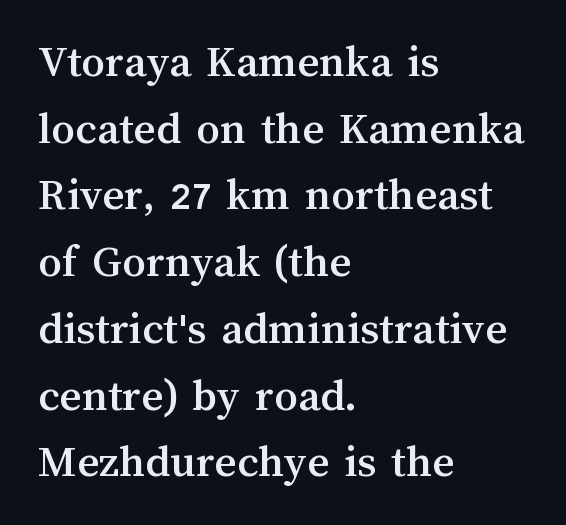
Q: Is the text italic (slanted)? A: No, it is upright.
Q: Is the text underlined? A: No.
Q: How is the paragraph aligned? A: Left-aligned.
Q: Is the spacing between letters normal or unusually wide? A: Normal.
Q: Is the spacing between lines tight, normal or loose? A: Normal.
Q: Width (condensed, normal, or wide)? A: Normal.
Q: Stroke contrast? A: Medium.
Q: x-height? A: Medium.
Q: Monospaced? A: No.
